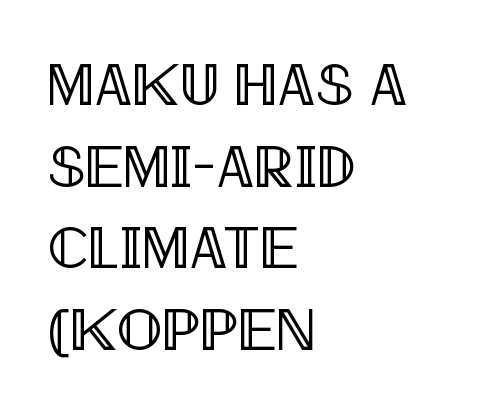
Q: Is the text italic (slanted)? A: No, it is upright.
Q: Is the text underlined? A: No.
Q: How is the paragraph aligned? A: Left-aligned.
Q: Is the spacing between letters normal or unusually wide? A: Normal.
Q: Is the spacing between lines tight, normal or loose? A: Normal.
Q: Width (condensed, normal, or wide)? A: Condensed.
Q: x-height? A: Large.
Q: Monospaced? A: No.
